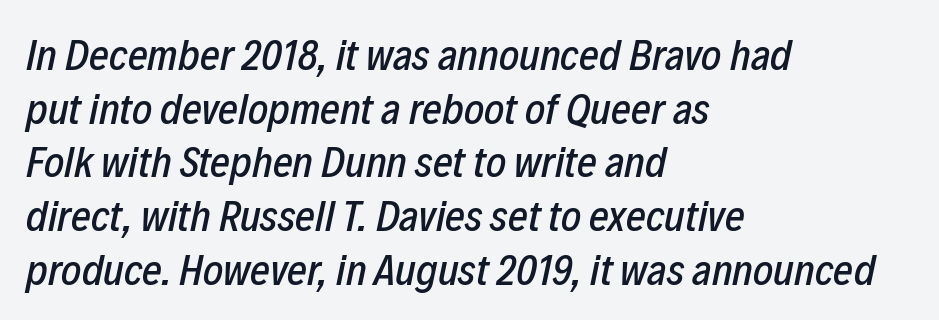
Q: Is the text italic (slanted)? A: Yes, it leans right by about 12 degrees.
Q: Is the text underlined? A: No.
Q: How is the paragraph aligned? A: Left-aligned.
Q: Is the spacing between letters normal or unusually wide? A: Normal.
Q: Is the spacing between lines tight, normal or loose? A: Normal.
Q: Width (condensed, normal, or wide)? A: Condensed.
Q: Stroke contrast? A: Low.
Q: x-height? A: Medium.
Q: Monospaced? A: No.
